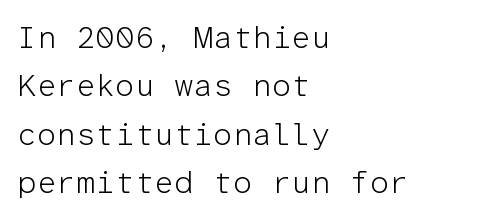
{"serif": "no", "italic": "no", "bold": "no", "weight": "light", "width": "normal", "stroke_contrast": "low", "x_height": "medium", "monospaced": "yes", "underline": "no", "align": "left", "line_spacing": "normal", "line_spacing_ratio": 1.56, "letter_spacing": "normal", "letter_spacing_em": 0.0, "glyph_px": 31}
